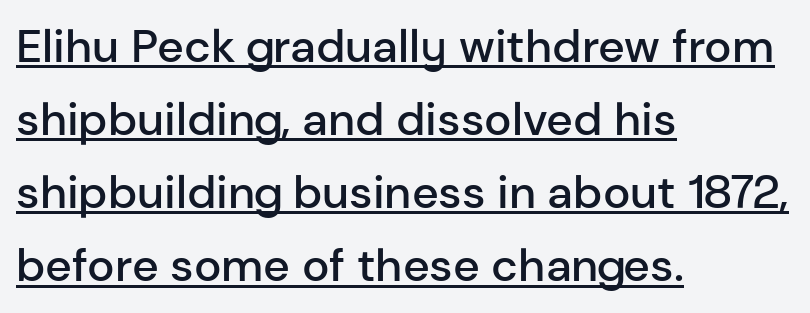
Q: Is the text bold? A: Semi-bold.
Q: Is the text italic (slanted)? A: No, it is upright.
Q: Is the typeface a serif or a sans-serif typeface? A: Sans-serif.
Q: Is the text underlined? A: Yes.
Q: How is the paragraph aligned? A: Left-aligned.
Q: Is the spacing between letters normal or unusually wide? A: Normal.
Q: Is the spacing between lines tight, normal or loose? A: Normal.
Q: Width (condensed, normal, or wide)? A: Normal.
Q: Stroke contrast? A: Low.
Q: x-height? A: Medium.
Q: Monospaced? A: No.
